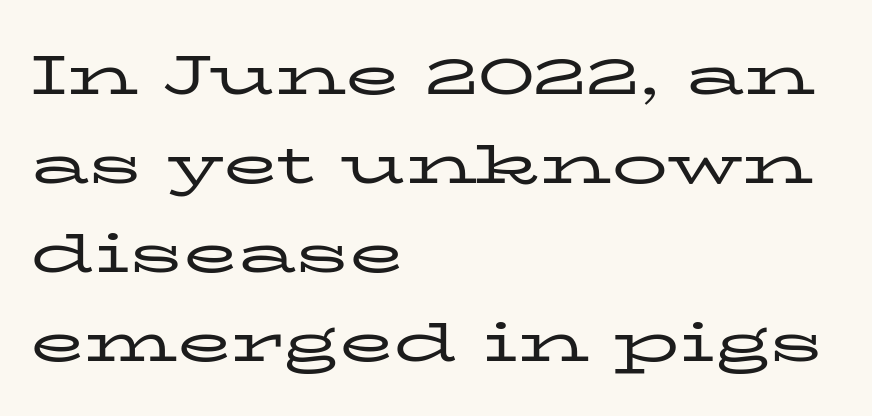
The image shows 56 px regular-weight, wide serif type, upright; set left-aligned, normal line spacing (1.59x), normal letter spacing, not underlined; low stroke contrast and a medium x-height.
